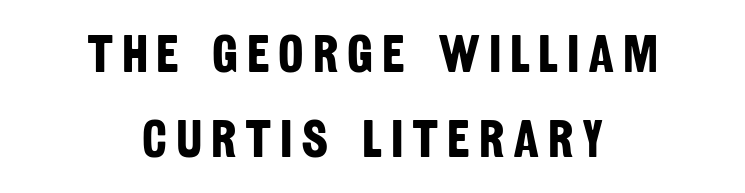
The image shows 54 px bold, condensed sans-serif type; set centered, normal line spacing (1.58x), not underlined; low stroke contrast and a large x-height.
